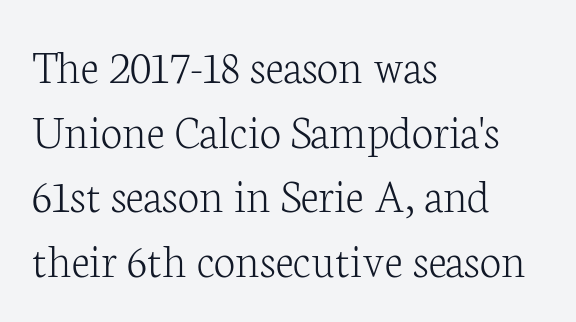
Underlining? Definitely not there. The tracking reads as untouched default to a designer's eye. The characters display serif detailing at their extremities. Students, observe: this is what conventionally led text looks like.
